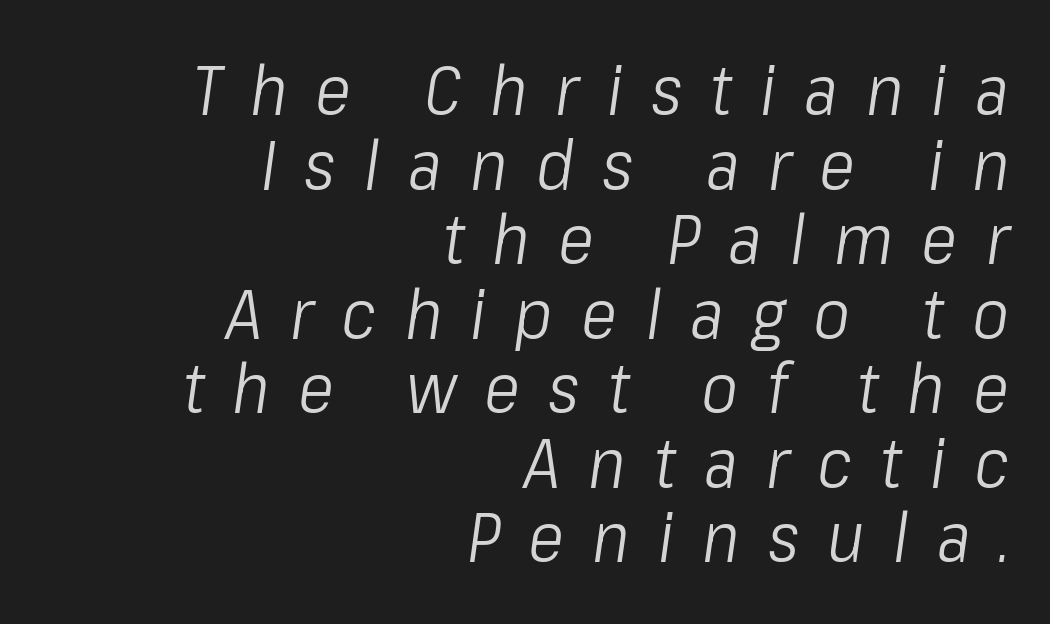
{"italic": "yes", "lean": "right", "slant_degrees": 8, "bold": "no", "weight": "light", "width": "condensed", "stroke_contrast": "low", "x_height": "medium", "monospaced": "no", "underline": "no", "align": "right", "line_spacing": "tight", "line_spacing_ratio": 1.08, "letter_spacing": "wide", "letter_spacing_em": 0.41, "glyph_px": 69}
